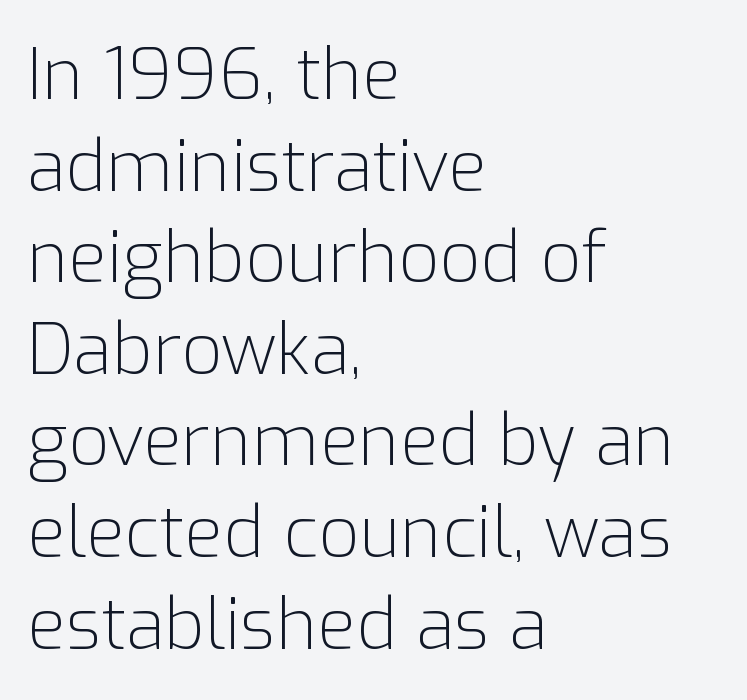
A classic flush-left, rag-right setting is used for this passage. Does extra space separate the letters? No, they use regular spacing. Does the lettering tilt? It doesn't — this is upright. Unlike a traditional serif, this face leaves its strokes unadorned. A light-to-regular cut is what we see here.
